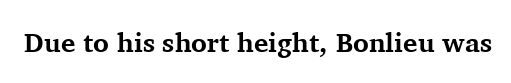
What stands out about the letter spacing? Nothing — it is the standard amount. No italicization has been applied; the sample stays upright. The gap between lines stays unmarked. Thick stems and heavy bowls — unmistakably bold.
